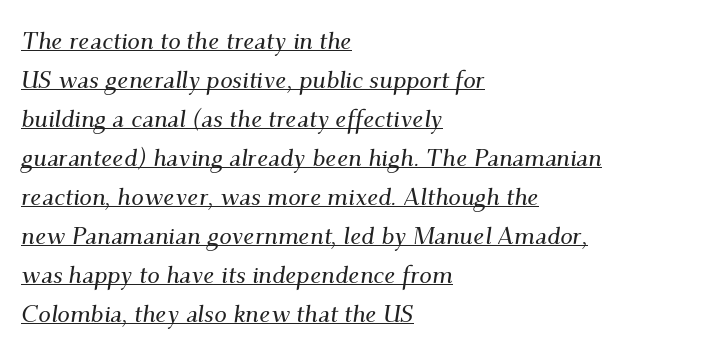
Q: Is the text italic (slanted)? A: Yes, it leans right by about 9 degrees.
Q: Is the text underlined? A: Yes.
Q: How is the paragraph aligned? A: Left-aligned.
Q: Is the spacing between letters normal or unusually wide? A: Normal.
Q: Is the spacing between lines tight, normal or loose? A: Normal.
